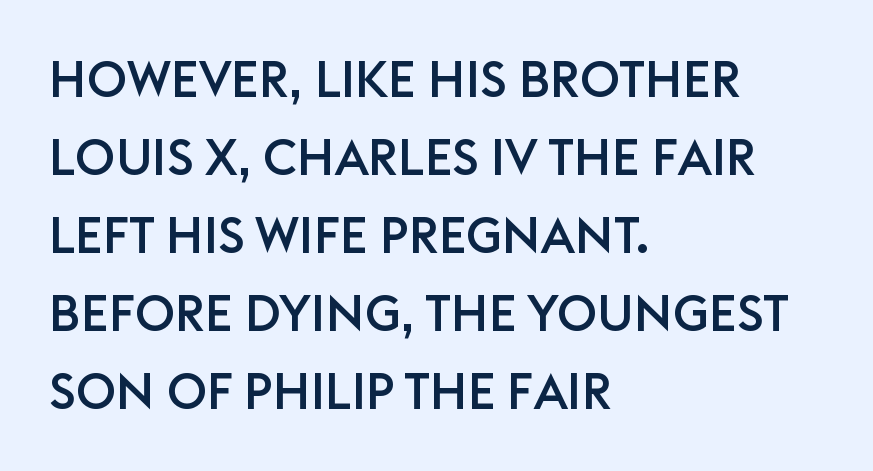
{"serif": "no", "italic": "no", "width": "normal", "stroke_contrast": "low", "x_height": "large", "monospaced": "no", "underline": "no", "align": "left", "line_spacing": "normal", "line_spacing_ratio": 1.56, "letter_spacing": "normal", "letter_spacing_em": 0.0, "glyph_px": 50}
